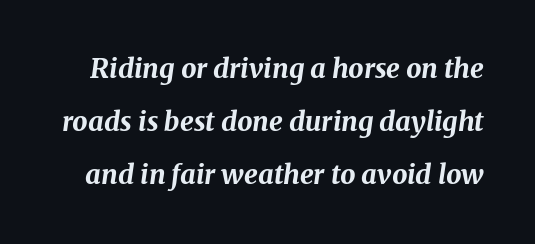
Does the lettering tilt? It does — this is italic. Reading down the column, the eye jumps a long way to each next line. The rendering uses a bold face; every stroke is thick and dark. Inter-character spacing is left at the font's built-in metrics. Any mark beneath the type? The region is blank.
